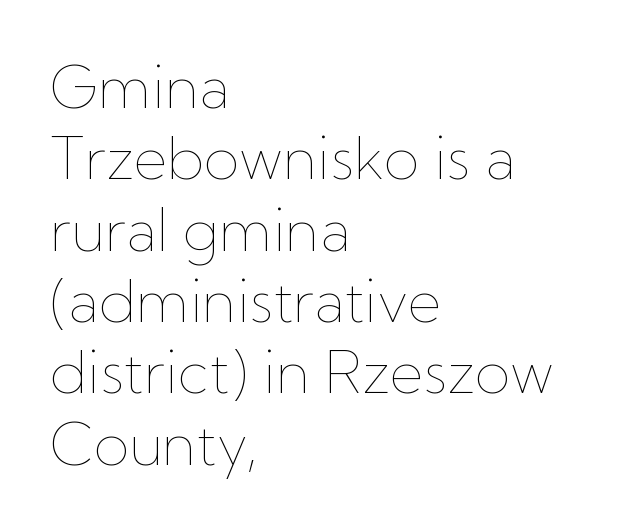
These lines are set flush left with a ragged right edge. The specimen reads as upright at a glance. Descender tails drop into unmarked territory. A light-to-regular cut is what we see here.
